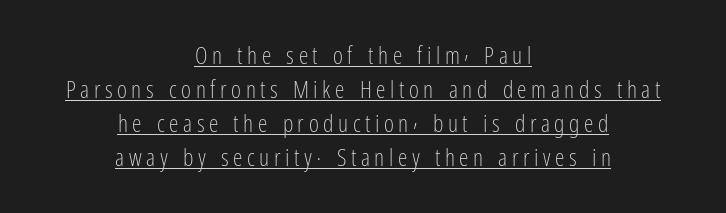
{"italic": "no", "bold": "no", "underline": "yes", "align": "center", "line_spacing": "normal", "line_spacing_ratio": 1.42, "glyph_px": 24}
